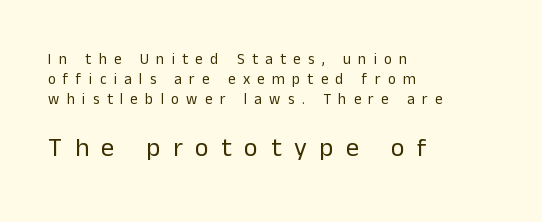
The image shows 26 px text type, upright; set left-aligned, normal line spacing (1.33x), unusually wide letter spacing (+0.49 em), not underlined; the second (bottom) block is 1.73x larger.
